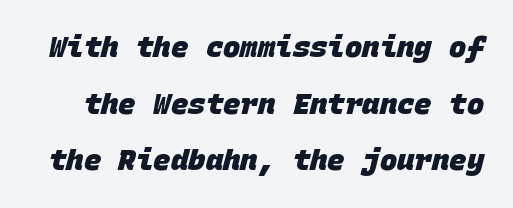
The image shows 29 px heavy sans-serif type, monospaced; set loose line spacing (1.95x), normal letter spacing, not underlined; low stroke contrast and a large x-height.
